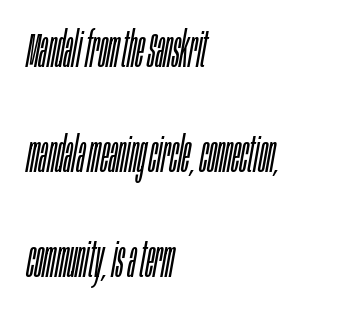
{"italic": "yes", "lean": "right", "slant_degrees": 10, "bold": "no", "weight": "light", "width": "condensed", "stroke_contrast": "low", "x_height": "large", "monospaced": "no", "underline": "no", "align": "left", "line_spacing": "loose", "line_spacing_ratio": 2.1, "letter_spacing": "normal", "letter_spacing_em": 0.0, "glyph_px": 50}
